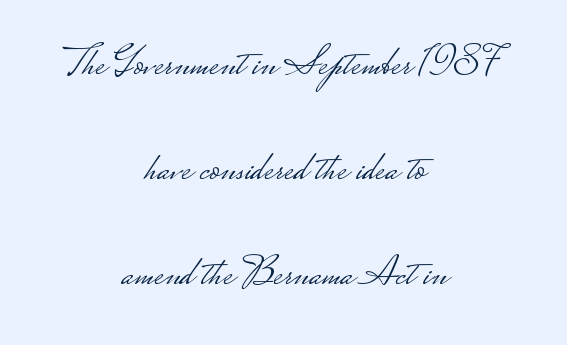
The face used here is rendered with its standard letterfit. Compared with a flush-left layout, this one balances lines on the center instead. These lines are composed in type without serifs. The passage shown is not underscored anywhere.
